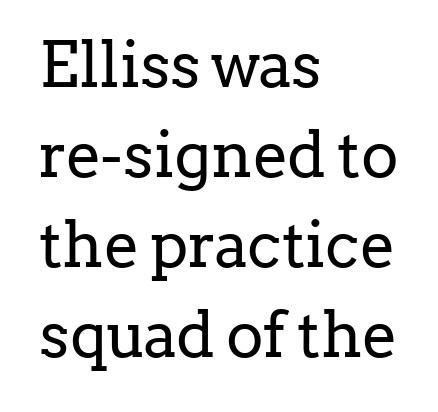
Q: Is the text bold? A: No.
Q: Is the text italic (slanted)? A: No, it is upright.
Q: Is the typeface a serif or a sans-serif typeface? A: Serif.
Q: Is the text underlined? A: No.
Q: How is the paragraph aligned? A: Left-aligned.
Q: Is the spacing between letters normal or unusually wide? A: Normal.
Q: Is the spacing between lines tight, normal or loose? A: Normal.
Q: Width (condensed, normal, or wide)? A: Normal.
Q: Stroke contrast? A: Low.
Q: x-height? A: Medium.
Q: Monospaced? A: No.
